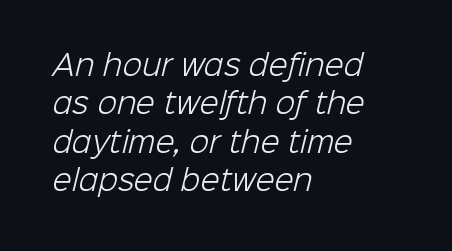
{"serif": "no", "bold": "no", "weight": "light", "width": "normal", "stroke_contrast": "low", "x_height": "medium", "monospaced": "no", "underline": "no", "align": "left", "line_spacing": "normal", "line_spacing_ratio": 1.37, "letter_spacing": "normal", "letter_spacing_em": 0.0, "glyph_px": 28}
